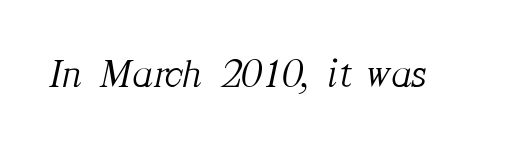
The passage shown is not bold in any degree. You could call the tracking neutral — neither tight nor loose. Posture: slanted. The designer went with a serif here, giving each stem small feet. The words here are not underlined. The face used here is proportionally spaced, like ordinary book or web type.
